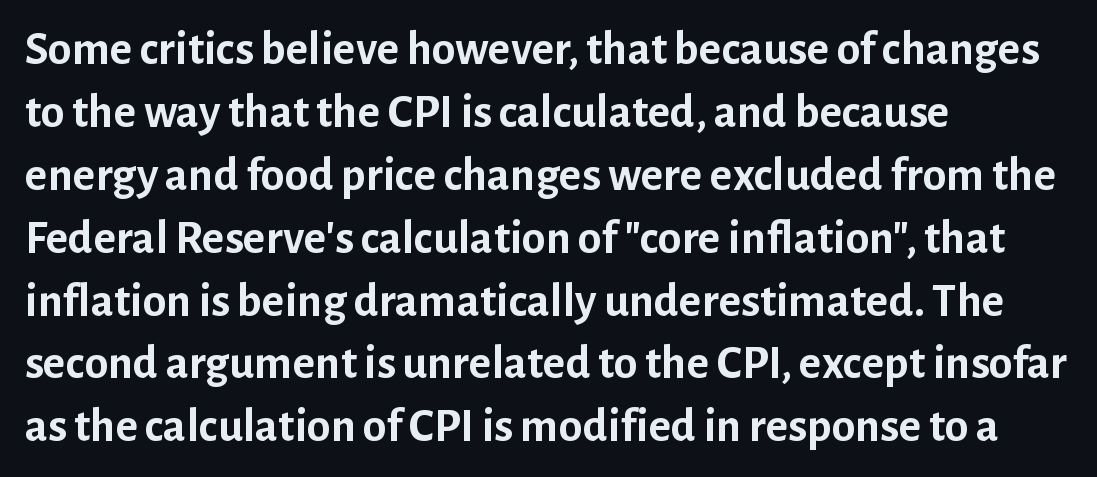
The image shows 48 px semibold sans-serif type, upright; set left-aligned, normal line spacing (1.31x), normal letter spacing, not underlined; low stroke contrast and a medium x-height.
